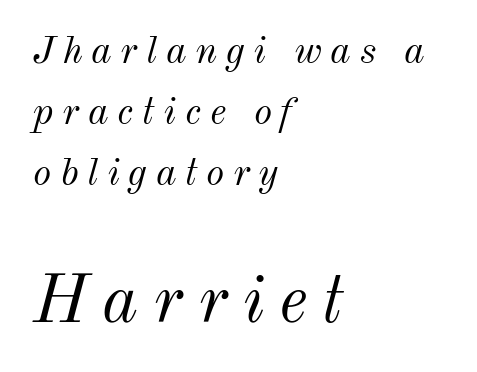
Q: Is the text bold? A: No.
Q: Is the text italic (slanted)? A: Yes, it leans right by about 12 degrees.
Q: Is the text underlined? A: No.
Q: How is the paragraph aligned? A: Left-aligned.
Q: Is the spacing between letters normal or unusually wide? A: Unusually wide.
Q: Is the spacing between lines tight, normal or loose? A: Normal.
Q: Which block of text is set in a larger size, the first (top) or the second (bottom)? A: The second (bottom) one.
Q: Width (condensed, normal, or wide)? A: Normal.
Q: Stroke contrast? A: Medium.
Q: x-height? A: Small.
Q: Monospaced? A: No.
